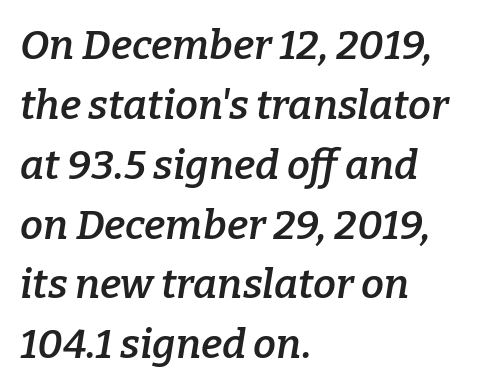
{"serif": "yes", "italic": "yes", "lean": "right", "slant_degrees": 9, "bold": "semi", "weight": "semibold", "width": "normal", "stroke_contrast": "low", "x_height": "medium", "monospaced": "no", "underline": "no", "align": "left", "line_spacing": "normal", "line_spacing_ratio": 1.46, "letter_spacing": "normal", "letter_spacing_em": 0.0, "glyph_px": 41}
